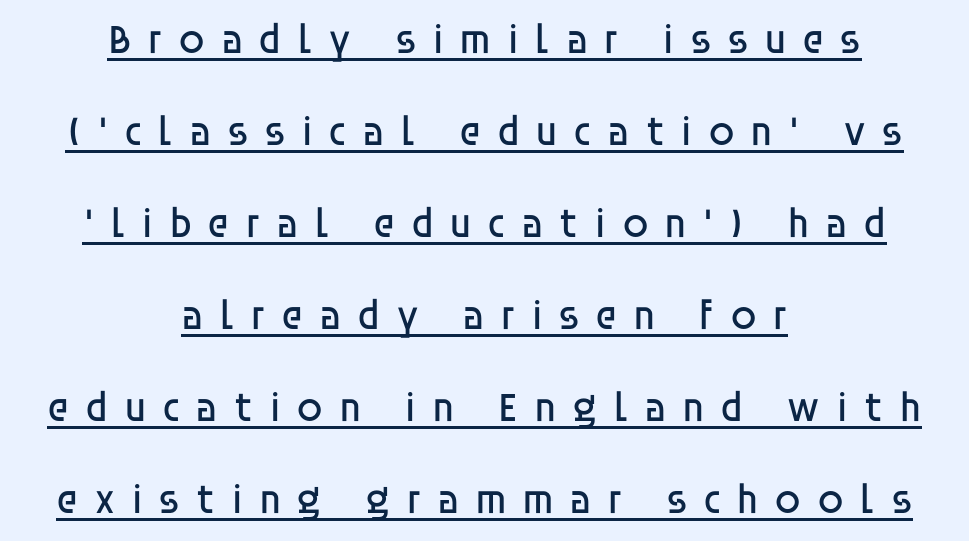
Q: Is the text bold? A: No.
Q: Is the text italic (slanted)? A: No, it is upright.
Q: Is the typeface a serif or a sans-serif typeface? A: Sans-serif.
Q: Is the text underlined? A: Yes.
Q: How is the paragraph aligned? A: Centered.
Q: Is the spacing between letters normal or unusually wide? A: Unusually wide.
Q: Is the spacing between lines tight, normal or loose? A: Loose.
Q: Width (condensed, normal, or wide)? A: Normal.
Q: Stroke contrast? A: Low.
Q: x-height? A: Large.
Q: Monospaced? A: No.
